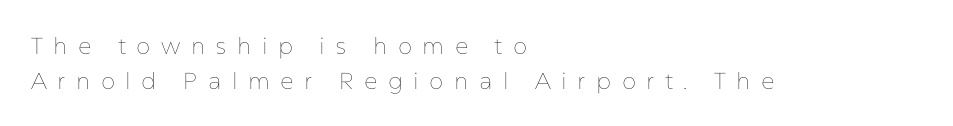
{"italic": "no", "bold": "no", "underline": "no", "align": "left", "line_spacing": "normal", "line_spacing_ratio": 1.52, "letter_spacing": "wide", "letter_spacing_em": 0.45, "glyph_px": 23}
